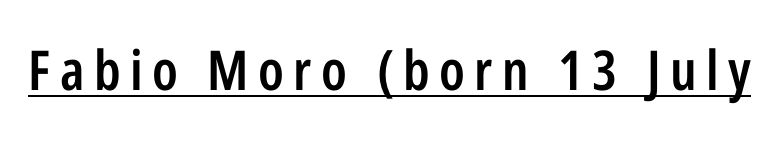
{"serif": "no", "italic": "no", "bold": "semi", "weight": "semibold", "width": "condensed", "stroke_contrast": "low", "x_height": "medium", "monospaced": "no", "underline": "yes", "glyph_px": 55}
